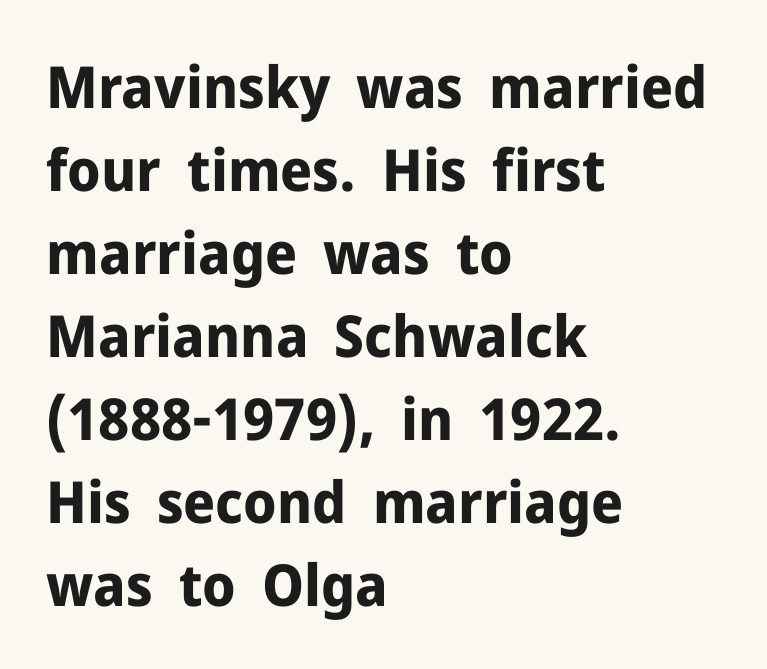
Left-aligned paragraph, ragged on the right. Here the designer chose a conventional face with non-uniform glyph widths. Nothing unusual about the tracking: characters are spaced as the font intends. Compared with typical paragraphs, the rows here are spaced about the same.
